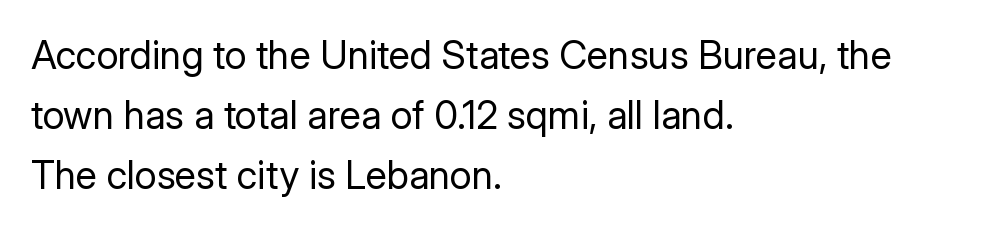
Compared with a typical body face, this is equally light or lighter still. Bare-footed words on every line. Note the varied advance widths — an 'i' is clearly narrower than an 'm'. In terms of leading, this rendering sits right in the middle.
